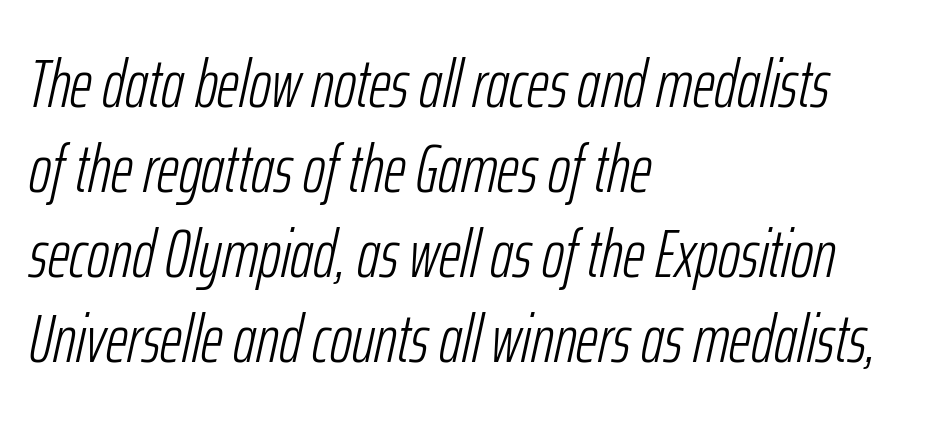
Q: Is the text bold? A: No.
Q: Is the text italic (slanted)? A: Yes, it leans right by about 12 degrees.
Q: Is the text underlined? A: No.
Q: How is the paragraph aligned? A: Left-aligned.
Q: Is the spacing between letters normal or unusually wide? A: Normal.
Q: Is the spacing between lines tight, normal or loose? A: Normal.
Q: Width (condensed, normal, or wide)? A: Condensed.
Q: Stroke contrast? A: Low.
Q: x-height? A: Medium.
Q: Monospaced? A: No.
